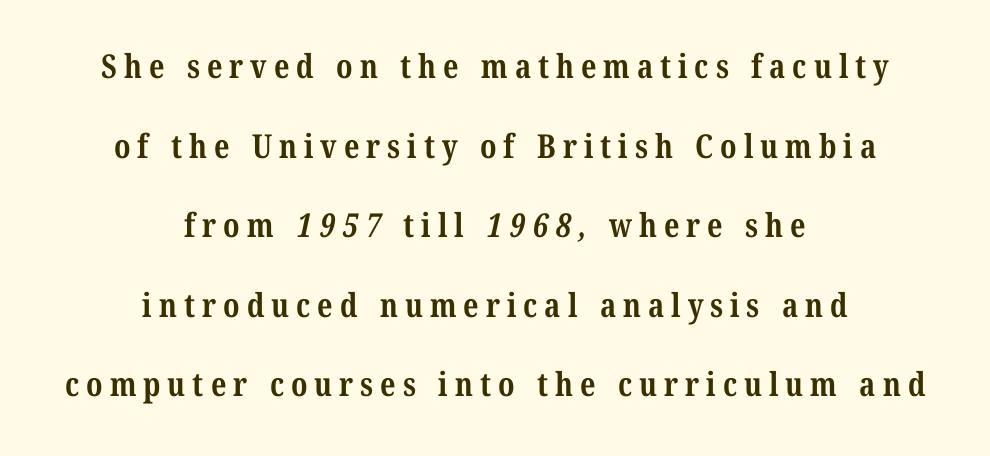
Q: Is the text bold? A: Yes.
Q: Is the typeface a serif or a sans-serif typeface? A: Serif.
Q: Is the text underlined? A: No.
Q: How is the paragraph aligned? A: Centered.
Q: Is the spacing between letters normal or unusually wide? A: Unusually wide.
Q: Is the spacing between lines tight, normal or loose? A: Loose.
Q: Width (condensed, normal, or wide)? A: Condensed.
Q: Stroke contrast? A: Medium.
Q: x-height? A: Medium.
Q: Monospaced? A: No.
